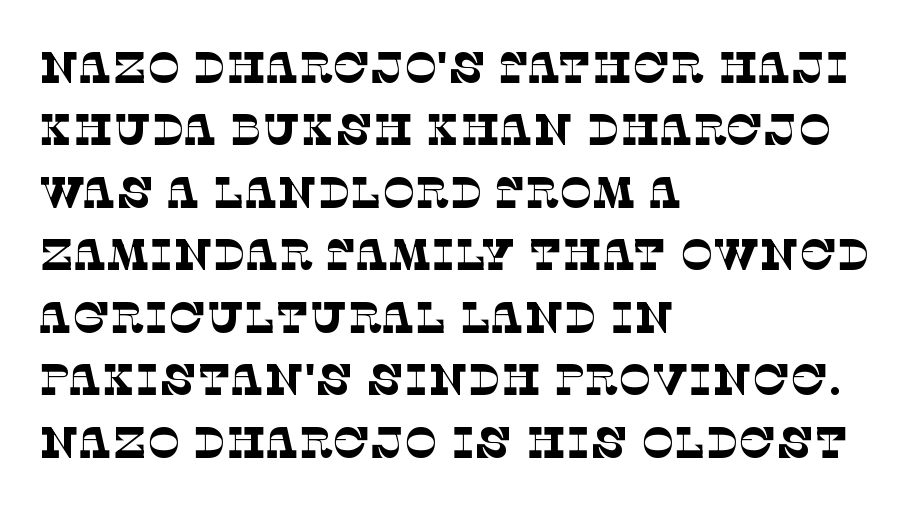
Here the designer chose a conventional face with non-uniform glyph widths. These lines are set flush left with a ragged right edge. Bold? No — there's no thickening of the strokes. The space between consecutive lines is moderate. A typesetter would call this zero additional tracking.
